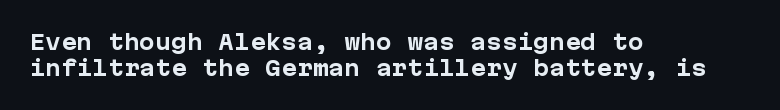
The image shows 21 px bold type, upright; set left-aligned, line spacing 1.23x, normal letter spacing, not underlined.
